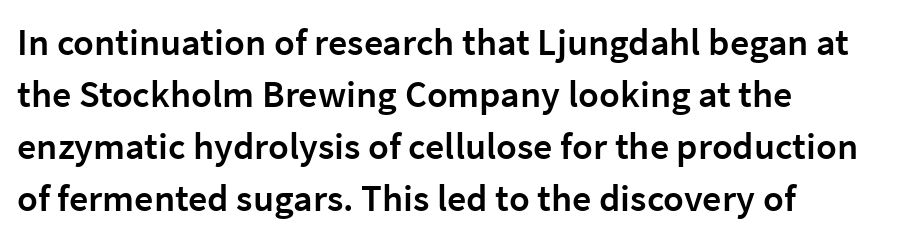
{"serif": "no", "italic": "no", "bold": "semi", "weight": "semibold", "width": "normal", "stroke_contrast": "low", "x_height": "medium", "monospaced": "no", "underline": "no", "align": "left", "line_spacing": "normal", "line_spacing_ratio": 1.37, "letter_spacing": "normal", "letter_spacing_em": 0.0, "glyph_px": 38}
